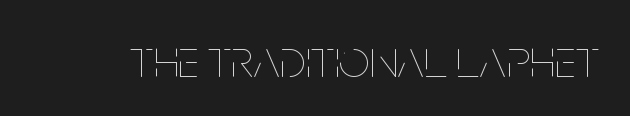
{"italic": "no", "bold": "no", "weight": "thin", "width": "condensed", "stroke_contrast": "low", "x_height": "large", "monospaced": "no", "underline": "no", "letter_spacing": "normal", "letter_spacing_em": 0.0, "glyph_px": 54}
